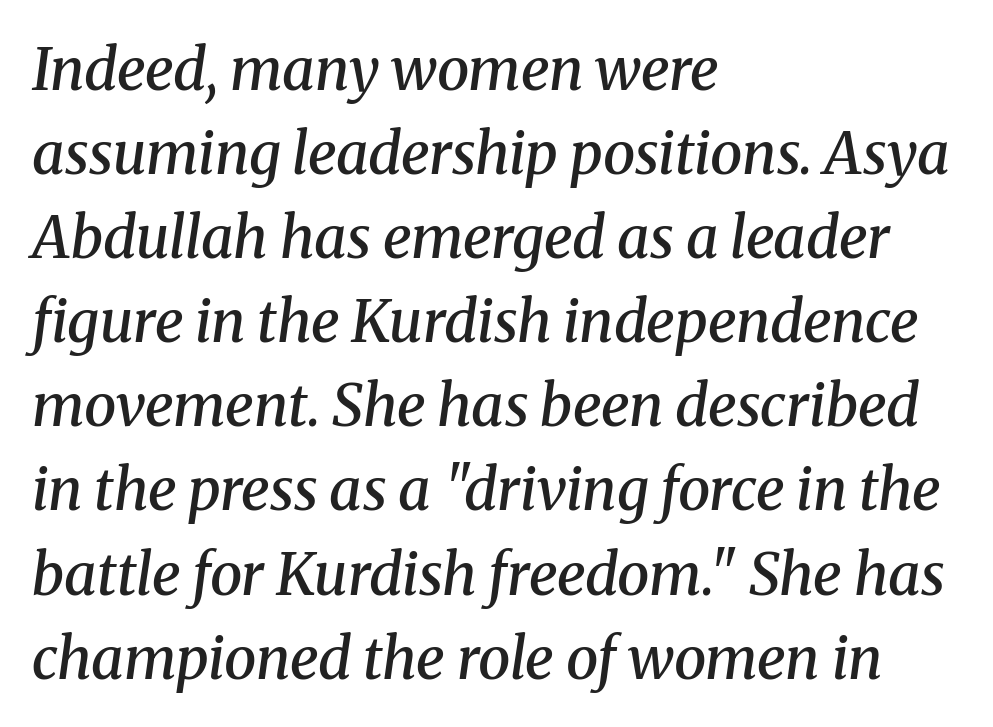
Q: Is the text bold? A: Semi-bold.
Q: Is the text italic (slanted)? A: Yes, it leans right by about 8 degrees.
Q: Is the typeface a serif or a sans-serif typeface? A: Serif.
Q: Is the text underlined? A: No.
Q: How is the paragraph aligned? A: Left-aligned.
Q: Is the spacing between letters normal or unusually wide? A: Normal.
Q: Is the spacing between lines tight, normal or loose? A: Normal.
Q: Width (condensed, normal, or wide)? A: Normal.
Q: Stroke contrast? A: Medium.
Q: x-height? A: Medium.
Q: Monospaced? A: No.
